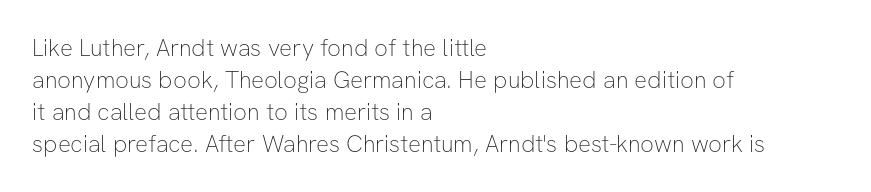
{"italic": "no", "bold": "no", "underline": "no", "align": "left", "line_spacing": "normal", "line_spacing_ratio": 1.33, "letter_spacing": "normal", "letter_spacing_em": 0.0, "glyph_px": 24}
